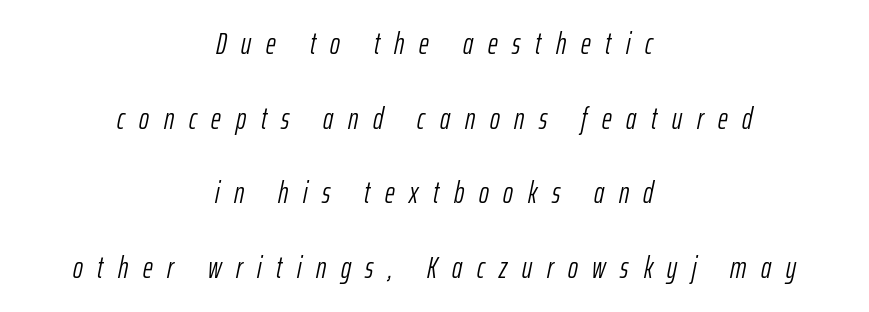
One-word summary of the alignment: center. Spacing verdict: proportional, widths tailored to each character. Stems and bowls with no extra thickness — not bold. Slant detected: the letters are inclined.
